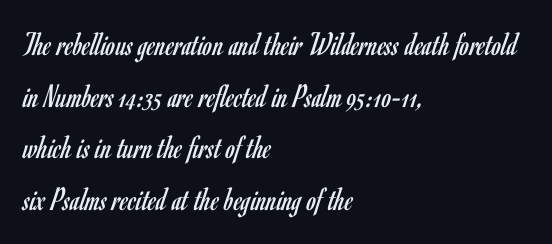
Q: Is the text bold? A: No.
Q: Is the text italic (slanted)? A: Yes.
Q: Is the typeface a serif or a sans-serif typeface? A: Sans-serif.
Q: Is the text underlined? A: No.
Q: How is the paragraph aligned? A: Left-aligned.
Q: Is the spacing between letters normal or unusually wide? A: Normal.
Q: Is the spacing between lines tight, normal or loose? A: Normal.
Q: Width (condensed, normal, or wide)? A: Condensed.
Q: Stroke contrast? A: Low.
Q: x-height? A: Small.
Q: Monospaced? A: No.
